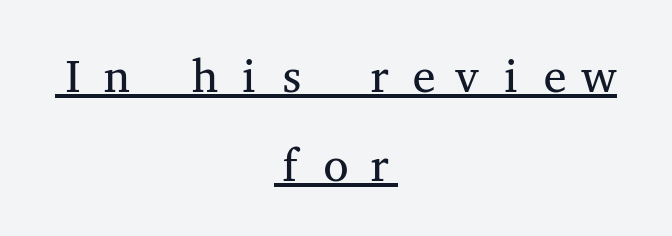
Q: Is the text bold? A: No.
Q: Is the text italic (slanted)? A: No, it is upright.
Q: Is the typeface a serif or a sans-serif typeface? A: Serif.
Q: Is the text underlined? A: Yes.
Q: How is the paragraph aligned? A: Centered.
Q: Is the spacing between lines tight, normal or loose? A: Loose.
Q: Width (condensed, normal, or wide)? A: Wide.
Q: Stroke contrast? A: Medium.
Q: x-height? A: Medium.
Q: Monospaced? A: Yes.
